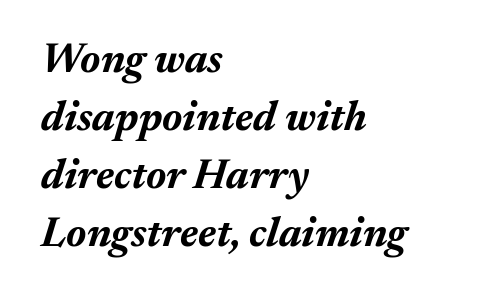
The type is set solid horizontally, with unmodified tracking. Stroke thickness is high; the sample reads as a true bold. The specimen reads as italic at a glance. The rendering uses natural spacing where letterforms have individual widths. Short and long lines alike share a common starting point at left. Glance below the letters and you will spot only blank space.
